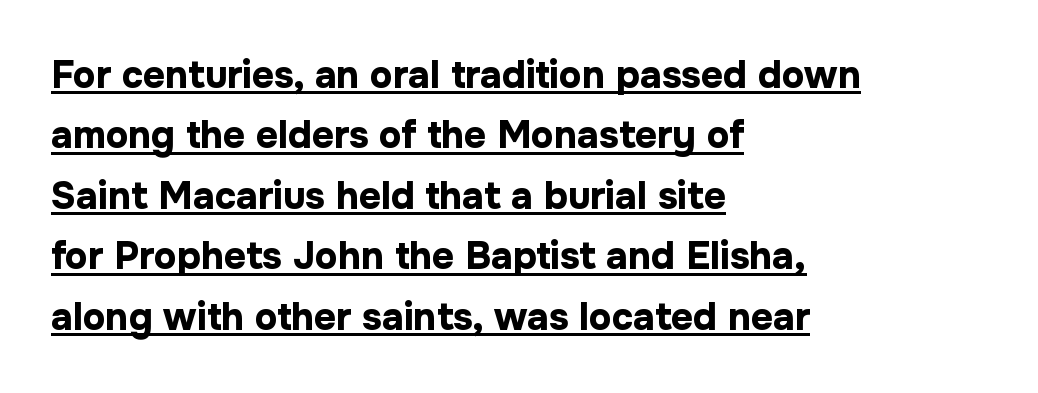
Q: Is the text bold? A: Yes.
Q: Is the text italic (slanted)? A: No, it is upright.
Q: Is the typeface a serif or a sans-serif typeface? A: Sans-serif.
Q: Is the text underlined? A: Yes.
Q: How is the paragraph aligned? A: Left-aligned.
Q: Is the spacing between letters normal or unusually wide? A: Normal.
Q: Is the spacing between lines tight, normal or loose? A: Normal.
Q: Width (condensed, normal, or wide)? A: Normal.
Q: Stroke contrast? A: Low.
Q: x-height? A: Medium.
Q: Monospaced? A: No.
